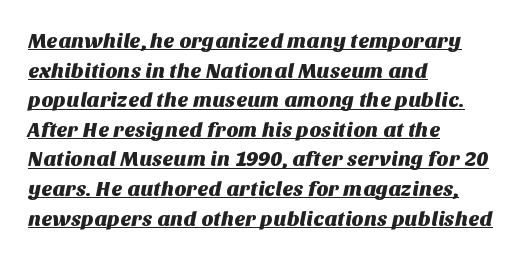
Q: Is the text underlined? A: Yes.
Q: How is the paragraph aligned? A: Left-aligned.
Q: Is the spacing between letters normal or unusually wide? A: Normal.
Q: Is the spacing between lines tight, normal or loose? A: Normal.
